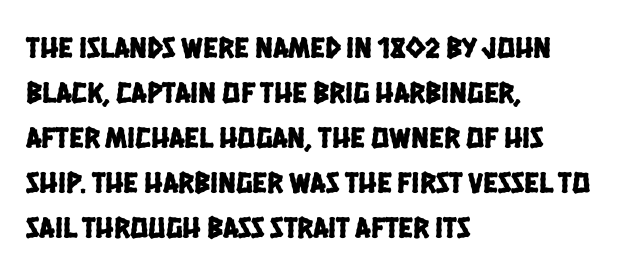
The passage shown is typeset with a sans-serif family. Where is the straight margin? On the left. Characters follow at the spacing the type designer built in. Here the designer chose a conventional face with non-uniform glyph widths.
